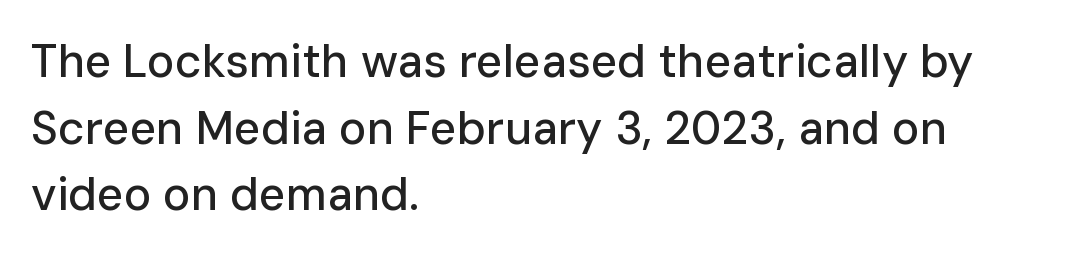
Do the letters lean? They stand straight. The rendering anchors every line to the left-hand side. Letterform terminals end flat and unadorned throughout the passage. Only glyphs here, with clear space below each row. The leading is moderate, giving the passage an even texture. The letters advance in unequal steps, a hallmark of proportional type.
